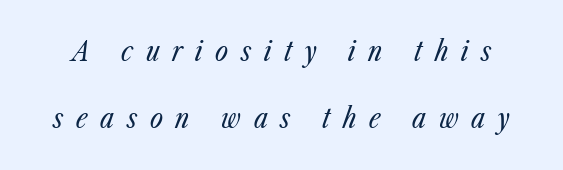
The image shows 28 px regular-weight, condensed type, italic (leaning right); set loose line spacing (2.41x), unusually wide letter spacing (+0.45 em), not underlined; low stroke contrast and a medium x-height.
